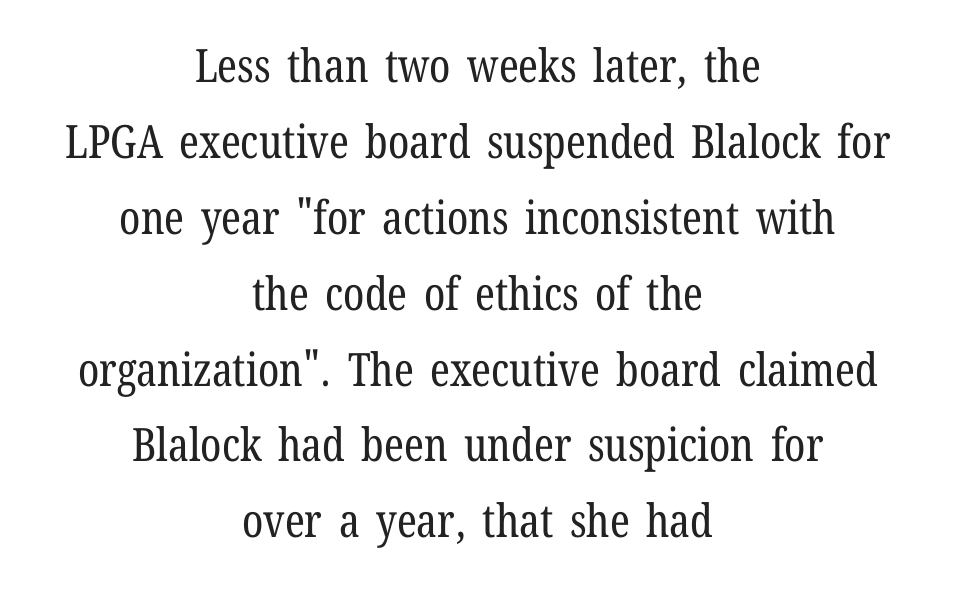
The image shows 46 px regular-weight, condensed serif type, upright; set centered, normal line spacing (1.65x), normal letter spacing, not underlined; low stroke contrast and a medium x-height.
